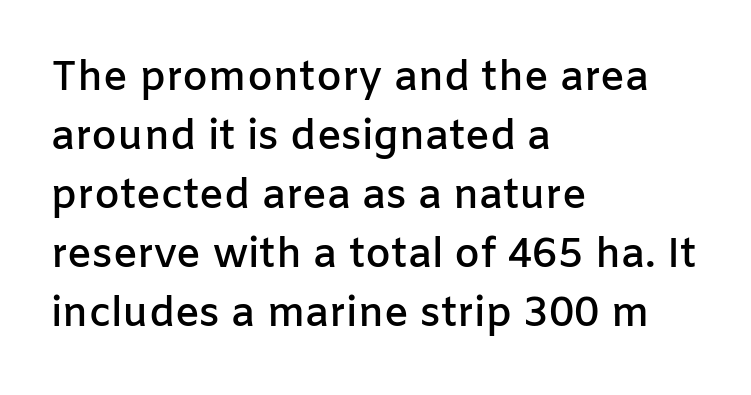
The image shows 41 px semibold sans-serif type, upright; set left-aligned, normal line spacing (1.44x), normal letter spacing, not underlined; low stroke contrast and a medium x-height.
